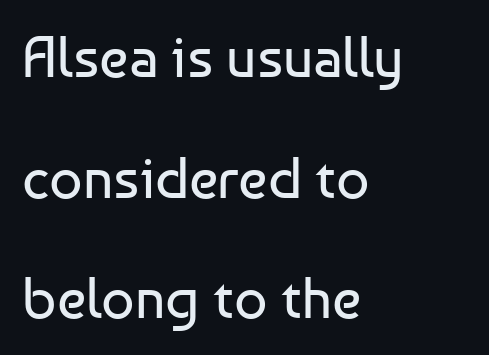
The image shows 58 px regular-weight sans-serif type, upright; set left-aligned, loose line spacing (2.08x), normal letter spacing, not underlined; low stroke contrast and a medium x-height.
